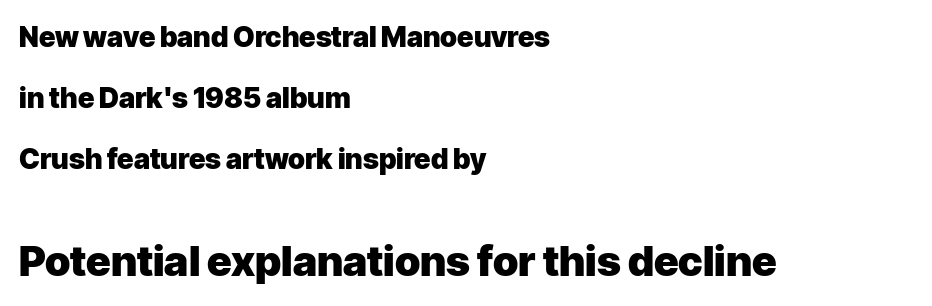
Q: Is the text bold? A: Yes.
Q: Is the text italic (slanted)? A: No, it is upright.
Q: Is the typeface a serif or a sans-serif typeface? A: Sans-serif.
Q: Is the text underlined? A: No.
Q: How is the paragraph aligned? A: Left-aligned.
Q: Is the spacing between letters normal or unusually wide? A: Normal.
Q: Is the spacing between lines tight, normal or loose? A: Loose.
Q: Which block of text is set in a larger size, the first (top) or the second (bottom)? A: The second (bottom) one.
Q: Width (condensed, normal, or wide)? A: Normal.
Q: Stroke contrast? A: Low.
Q: x-height? A: Medium.
Q: Monospaced? A: No.
